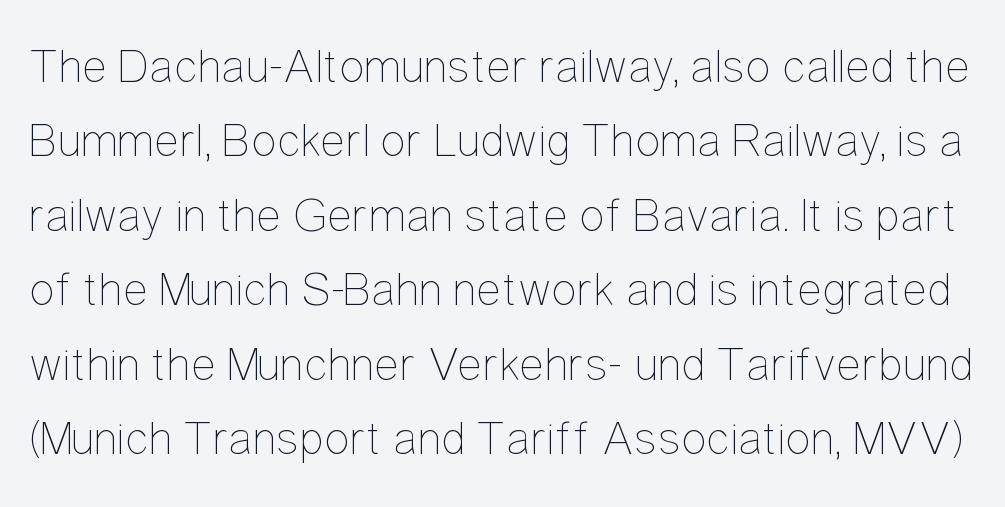
The image shows 48 px thin, condensed type, upright; set normal line spacing (1.55x), normal letter spacing, not underlined; low stroke contrast and a medium x-height.
